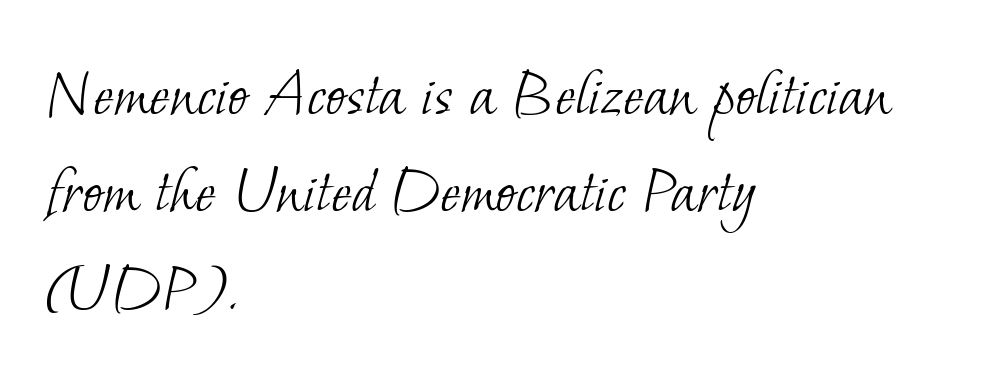
The image shows 69 px light serif type; set left-aligned, normal line spacing (1.41x), normal letter spacing, not underlined; low stroke contrast and a small x-height.
